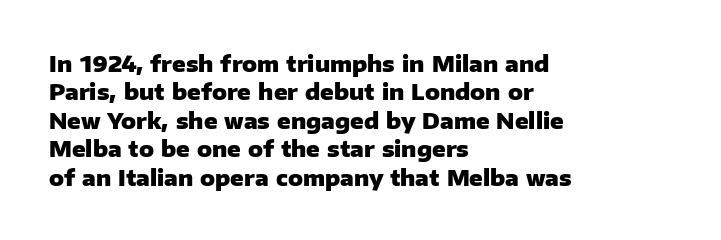
Q: Is the text bold? A: Yes.
Q: Is the text italic (slanted)? A: No, it is upright.
Q: Is the text underlined? A: No.
Q: How is the paragraph aligned? A: Left-aligned.
Q: Is the spacing between letters normal or unusually wide? A: Normal.
Q: Is the spacing between lines tight, normal or loose? A: Normal.
